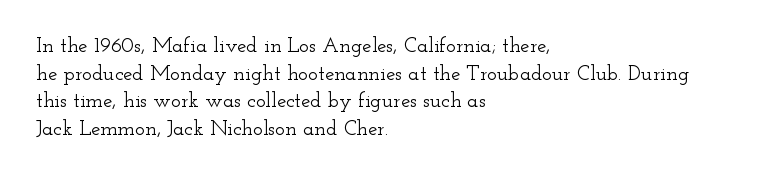
Line starts are locked; line ends wander. Leading matches the norm, producing a regular column. Characters remain perfectly vertical along every line. The area under the type is left untouched. Caption: standard tracking, unaltered.
